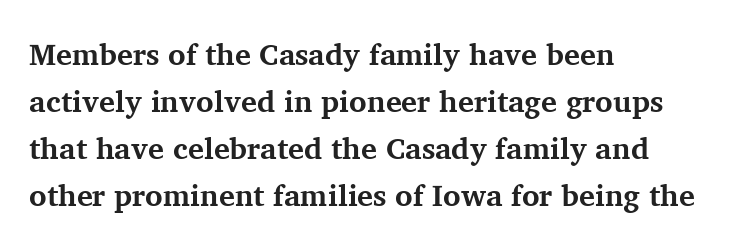
The image shows 30 px bold serif type, upright; set left-aligned, normal line spacing (1.57x), normal letter spacing, not underlined; medium stroke contrast and a medium x-height.
